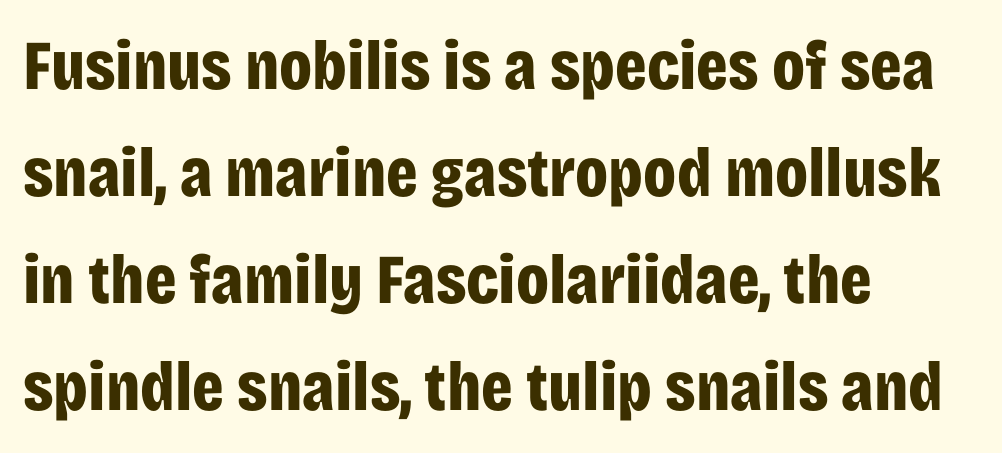
Q: Is the text bold? A: Yes.
Q: Is the text italic (slanted)? A: No, it is upright.
Q: Is the typeface a serif or a sans-serif typeface? A: Sans-serif.
Q: Is the text underlined? A: No.
Q: How is the paragraph aligned? A: Left-aligned.
Q: Is the spacing between letters normal or unusually wide? A: Normal.
Q: Is the spacing between lines tight, normal or loose? A: Normal.
Q: Width (condensed, normal, or wide)? A: Condensed.
Q: Stroke contrast? A: Low.
Q: x-height? A: Large.
Q: Monospaced? A: No.
